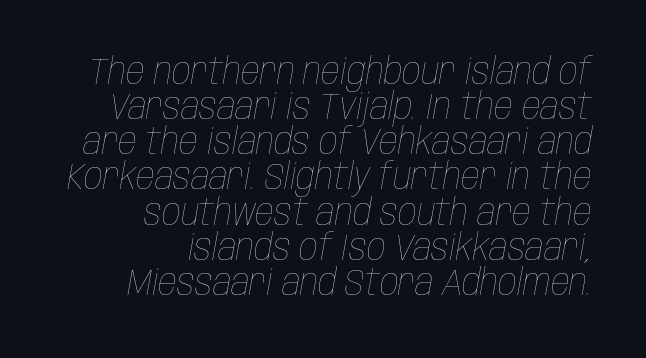
{"italic": "yes", "lean": "right", "slant_degrees": 10, "bold": "no", "weight": "thin", "width": "condensed", "stroke_contrast": "low", "x_height": "large", "monospaced": "no", "underline": "no", "align": "right", "line_spacing": "tight", "line_spacing_ratio": 0.95, "letter_spacing": "normal", "letter_spacing_em": 0.0, "glyph_px": 37}
